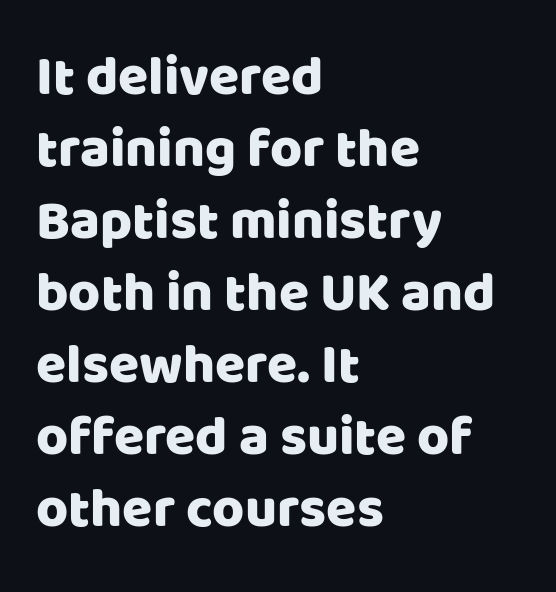
{"serif": "no", "italic": "no", "width": "normal", "stroke_contrast": "low", "x_height": "large", "monospaced": "no", "underline": "no", "align": "left", "line_spacing": "normal", "line_spacing_ratio": 1.31, "letter_spacing": "normal", "letter_spacing_em": 0.0, "glyph_px": 55}
